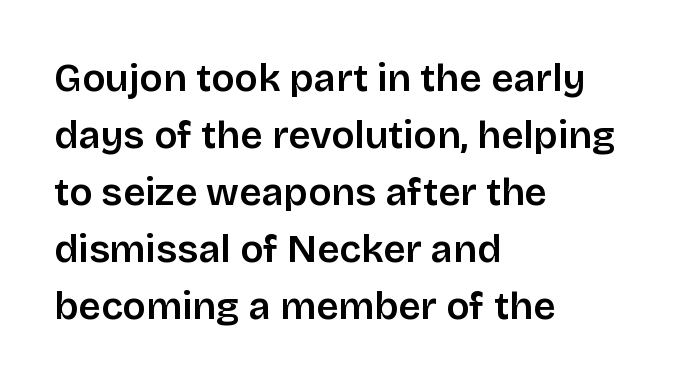
The image shows 39 px sans-serif type, upright; set left-aligned, normal line spacing (1.46x), normal letter spacing, not underlined; low stroke contrast and a large x-height.
